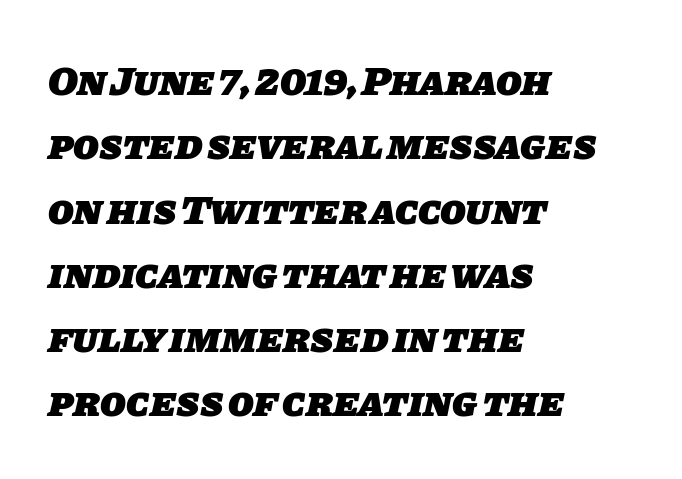
{"bold": "yes", "weight": "heavy", "width": "normal", "stroke_contrast": "low", "x_height": "large", "monospaced": "no", "underline": "no", "align": "left", "line_spacing": "normal", "line_spacing_ratio": 1.53, "letter_spacing": "normal", "letter_spacing_em": 0.0, "glyph_px": 42}
